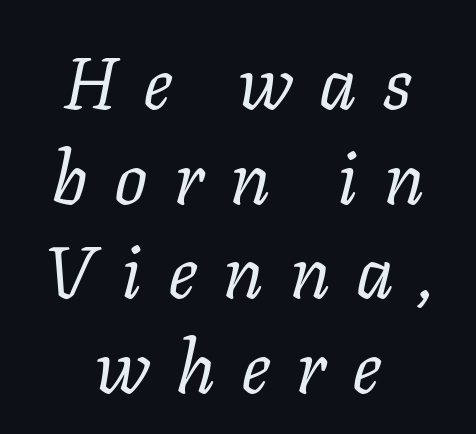
{"serif": "yes", "italic": "yes", "lean": "right", "slant_degrees": 11, "bold": "no", "weight": "regular", "width": "normal", "stroke_contrast": "low", "x_height": "medium", "monospaced": "no", "underline": "no", "align": "center", "line_spacing": "normal", "line_spacing_ratio": 1.28, "letter_spacing": "wide", "letter_spacing_em": 0.35, "glyph_px": 74}
